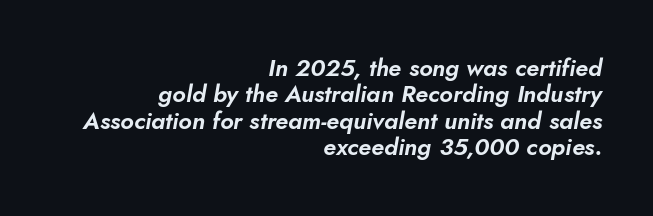
{"italic": "yes", "lean": "right", "slant_degrees": 10, "underline": "no", "align": "right", "line_spacing": "tight", "line_spacing_ratio": 1.1, "letter_spacing": "normal", "letter_spacing_em": 0.0, "glyph_px": 24}
